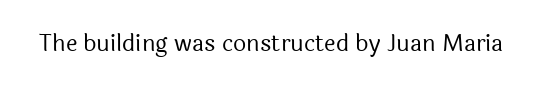
The type is set solid horizontally, with unmodified tracking. Words float on clear page, feet unadorned. A quiet, ordinary-to-light weight characterises the typeface. The type sits square on the baseline with zero lean.
